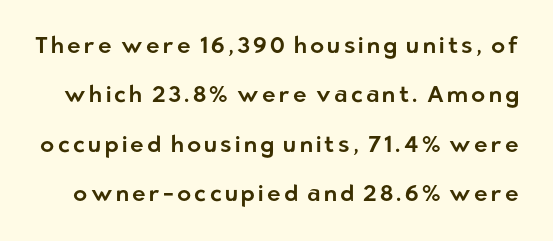
The words here are not underlined. Notice how the stems are strictly vertical — no italics here. Airy leading.
